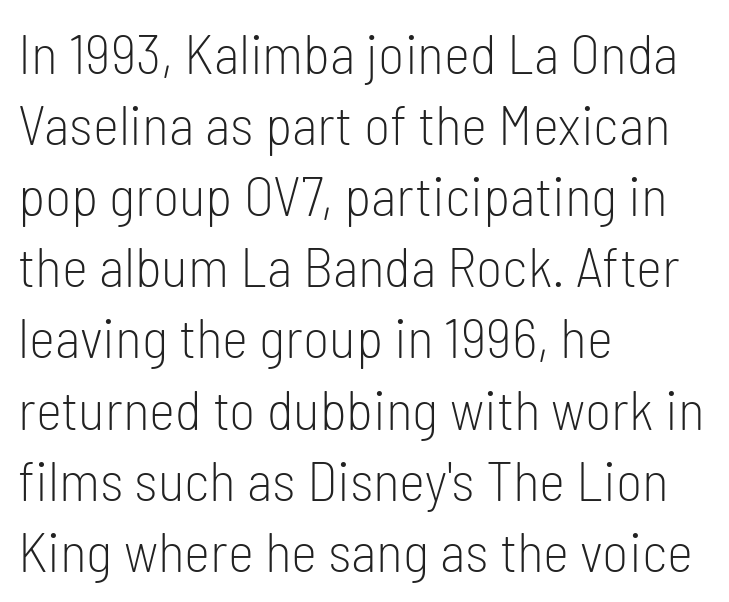
Q: Is the text bold? A: No.
Q: Is the text italic (slanted)? A: No, it is upright.
Q: Is the typeface a serif or a sans-serif typeface? A: Sans-serif.
Q: Is the text underlined? A: No.
Q: How is the paragraph aligned? A: Left-aligned.
Q: Is the spacing between letters normal or unusually wide? A: Normal.
Q: Is the spacing between lines tight, normal or loose? A: Normal.
Q: Width (condensed, normal, or wide)? A: Condensed.
Q: Stroke contrast? A: Low.
Q: x-height? A: Medium.
Q: Monospaced? A: No.
